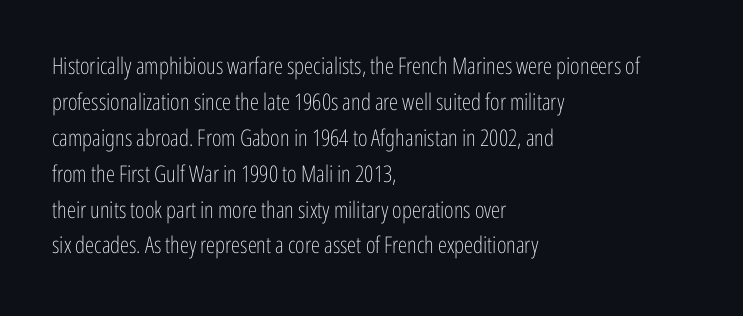
{"italic": "no", "bold": "no", "underline": "no", "align": "left", "line_spacing": "normal", "line_spacing_ratio": 1.56, "letter_spacing": "normal", "letter_spacing_em": 0.0, "glyph_px": 23}
